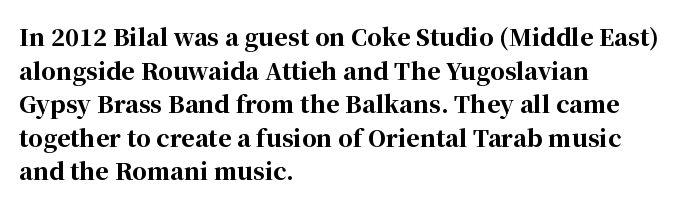
The image shows 23 px bold type, upright; set left-aligned, normal line spacing (1.46x), normal letter spacing, not underlined.
